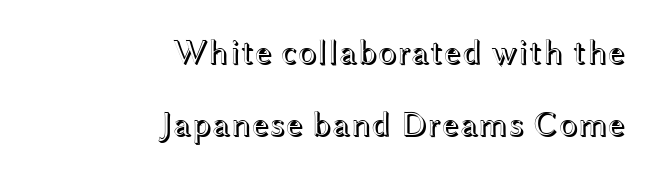
The image shows 35 px wide type, upright; set right-aligned, loose line spacing (2.07x), normal letter spacing, not underlined; a medium x-height.
